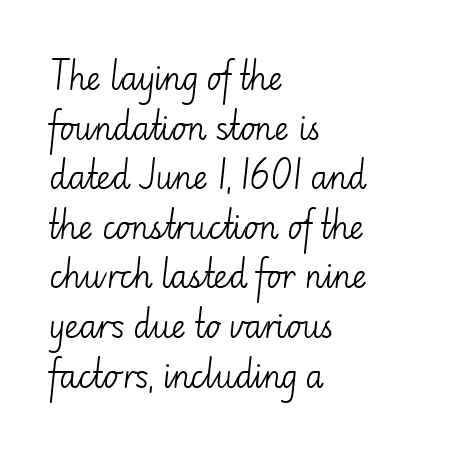
The image shows 31 px light sans-serif type; set left-aligned, normal line spacing (1.6x), normal letter spacing, not underlined; low stroke contrast and a small x-height.
